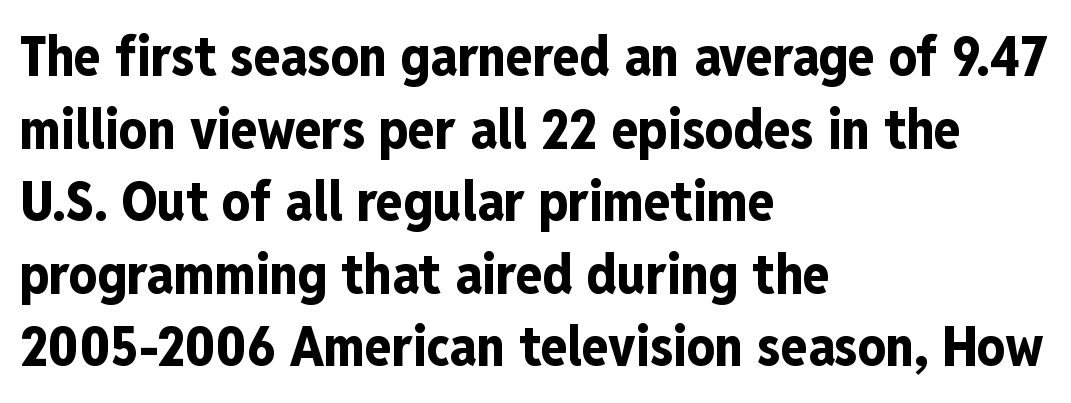
Q: Is the text bold? A: Yes.
Q: Is the text italic (slanted)? A: No, it is upright.
Q: Is the typeface a serif or a sans-serif typeface? A: Sans-serif.
Q: Is the text underlined? A: No.
Q: How is the paragraph aligned? A: Left-aligned.
Q: Is the spacing between letters normal or unusually wide? A: Normal.
Q: Is the spacing between lines tight, normal or loose? A: Normal.
Q: Width (condensed, normal, or wide)? A: Condensed.
Q: Stroke contrast? A: Low.
Q: x-height? A: Medium.
Q: Monospaced? A: No.
